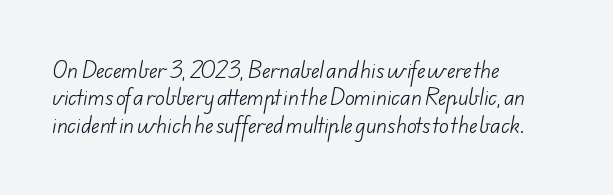
The image shows 20 px text type; set left-aligned, normal line spacing (1.37x), normal letter spacing, not underlined.
